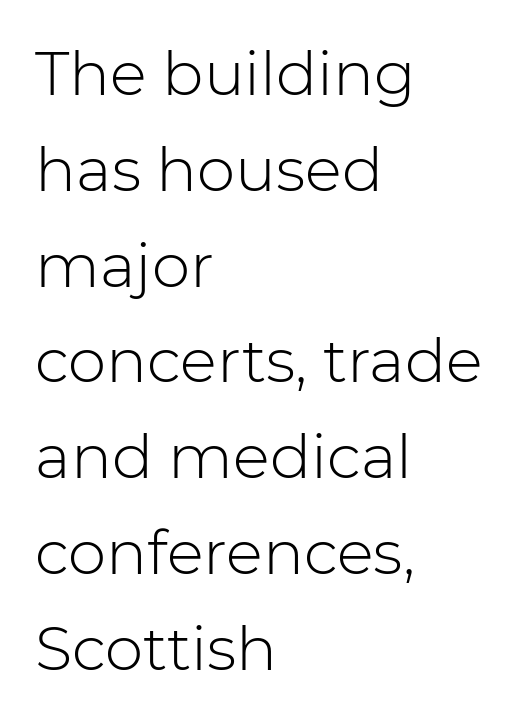
Q: Is the text bold? A: No.
Q: Is the text italic (slanted)? A: No, it is upright.
Q: Is the typeface a serif or a sans-serif typeface? A: Sans-serif.
Q: Is the text underlined? A: No.
Q: How is the paragraph aligned? A: Left-aligned.
Q: Is the spacing between letters normal or unusually wide? A: Normal.
Q: Is the spacing between lines tight, normal or loose? A: Normal.
Q: Width (condensed, normal, or wide)? A: Normal.
Q: Stroke contrast? A: Low.
Q: x-height? A: Medium.
Q: Monospaced? A: No.
